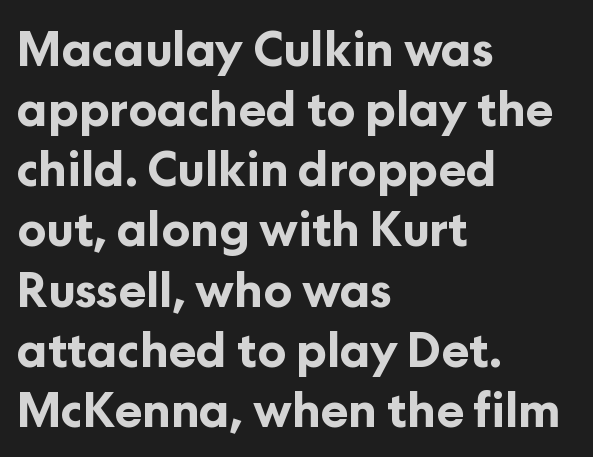
The image shows 47 px bold sans-serif type, upright; set left-aligned, normal line spacing (1.28x), normal letter spacing, not underlined; low stroke contrast and a medium x-height.
